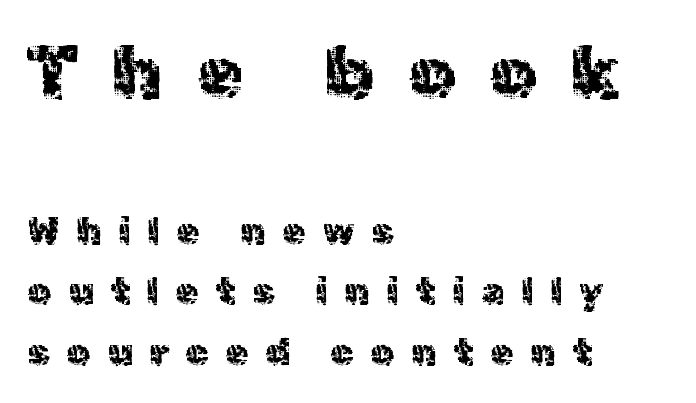
The image shows 74 px sans-serif type, upright; set left-aligned, normal line spacing (1.64x), unusually wide letter spacing (+0.46 em), not underlined; the first (top) block is 2.0x larger; a medium x-height.
